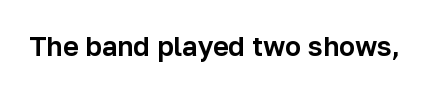
This rendering leaves character spacing at its baseline value. Has an underline been added? It has not. No italicization has been applied; the sample stays upright.
